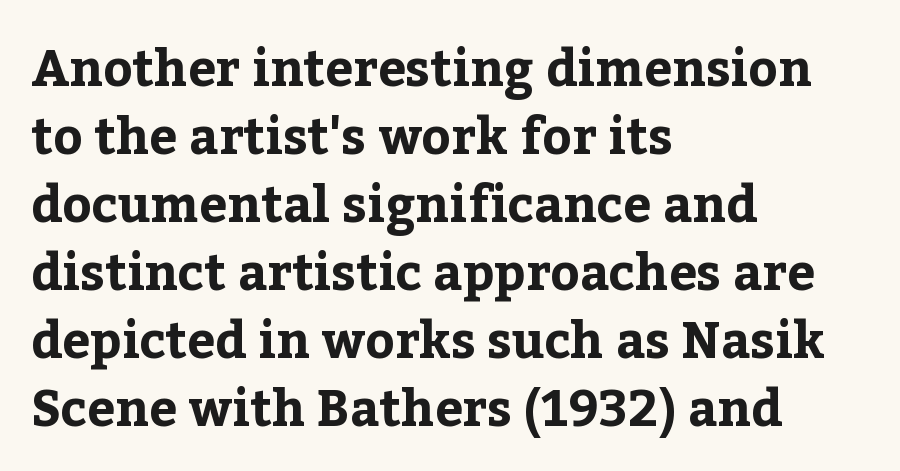
Q: Is the text bold? A: Yes.
Q: Is the text italic (slanted)? A: No, it is upright.
Q: Is the typeface a serif or a sans-serif typeface? A: Serif.
Q: Is the text underlined? A: No.
Q: How is the paragraph aligned? A: Left-aligned.
Q: Is the spacing between letters normal or unusually wide? A: Normal.
Q: Is the spacing between lines tight, normal or loose? A: Normal.
Q: Width (condensed, normal, or wide)? A: Normal.
Q: Stroke contrast? A: Low.
Q: x-height? A: Medium.
Q: Monospaced? A: No.
